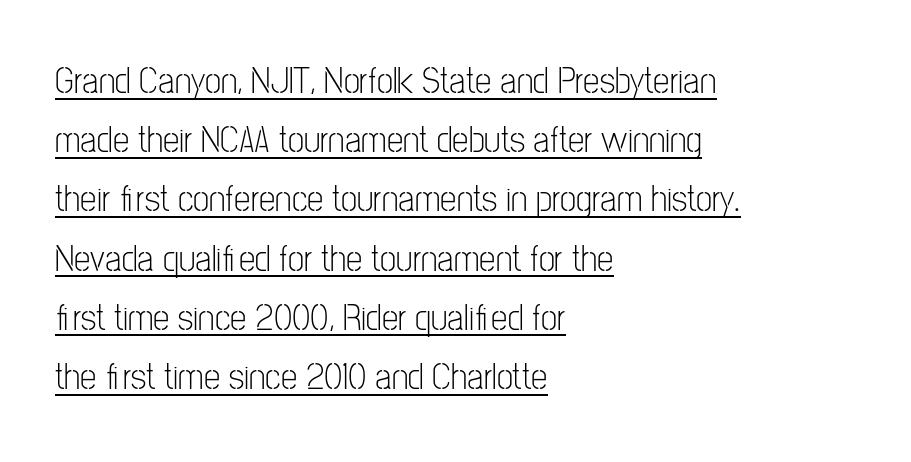
Does the type have serifs? No, each stem ends abruptly. Nope, not italic — everything's standing straight. Horizontally, the lines are justified to the leading edge only. Does the leading feel generous? No, just average. Heft: none added — not bold. The string is rendered with underlining switched on.
